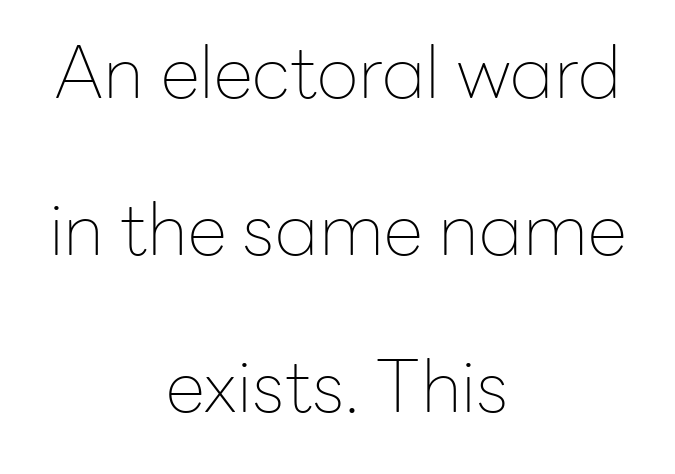
Q: Is the text bold? A: No.
Q: Is the text italic (slanted)? A: No, it is upright.
Q: Is the typeface a serif or a sans-serif typeface? A: Sans-serif.
Q: Is the text underlined? A: No.
Q: How is the paragraph aligned? A: Centered.
Q: Is the spacing between letters normal or unusually wide? A: Normal.
Q: Is the spacing between lines tight, normal or loose? A: Loose.
Q: Width (condensed, normal, or wide)? A: Normal.
Q: Stroke contrast? A: Low.
Q: x-height? A: Medium.
Q: Monospaced? A: No.
